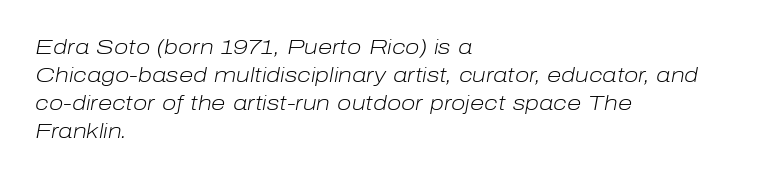
{"italic": "yes", "lean": "right", "slant_degrees": 10, "bold": "no", "underline": "no", "align": "left", "line_spacing": "normal", "line_spacing_ratio": 1.33, "letter_spacing": "normal", "letter_spacing_em": 0.0, "glyph_px": 21}
